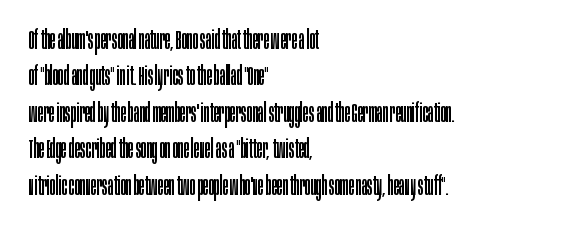
{"italic": "no", "bold": "no", "underline": "no", "align": "left", "line_spacing": "normal", "line_spacing_ratio": 1.4, "letter_spacing": "normal", "letter_spacing_em": 0.0, "glyph_px": 26}
